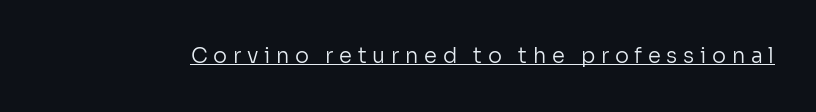
Q: Is the text bold? A: No.
Q: Is the text italic (slanted)? A: No, it is upright.
Q: Is the text underlined? A: Yes.
Q: Is the spacing between letters normal or unusually wide? A: Unusually wide.
